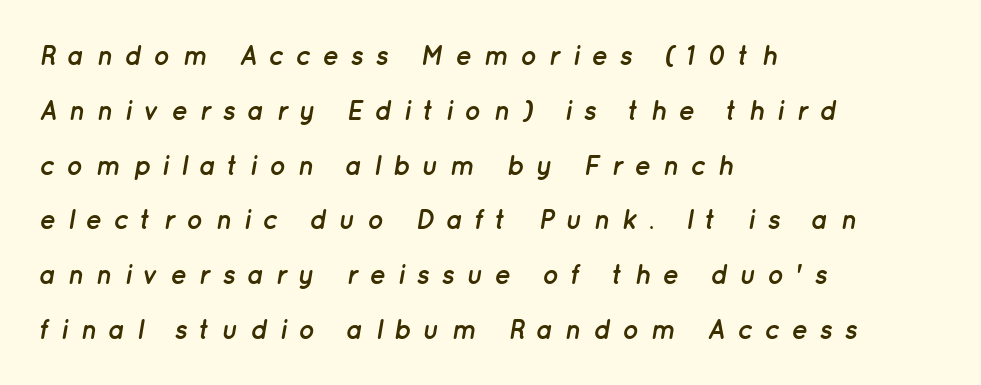
The image shows 27 px bold type, italic (leaning right); set left-aligned, loose line spacing (2.03x), unusually wide letter spacing (+0.43 em), not underlined.
